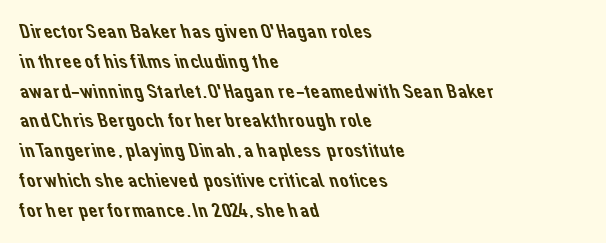
The image shows 20 px text type; set left-aligned, normal line spacing (1.49x), normal letter spacing, not underlined.
